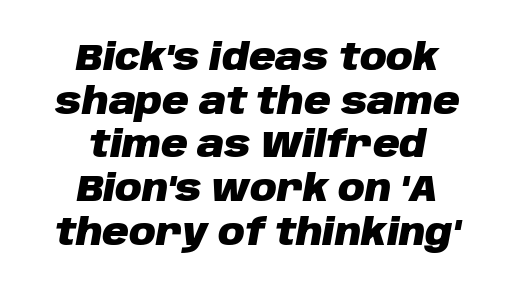
The image shows 37 px heavy type, italic (leaning right); set centered, line spacing 1.18x, normal letter spacing, not underlined; low stroke contrast and a large x-height.
